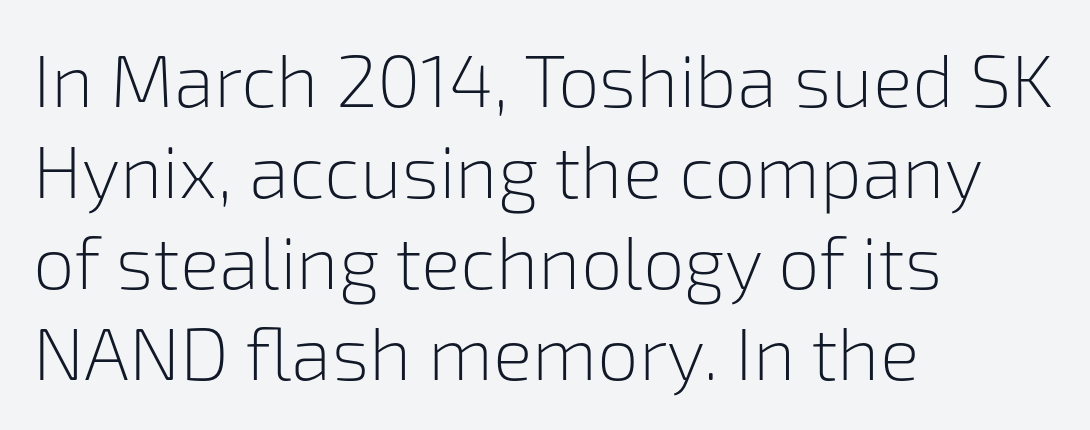
This sample is left-justified, so line endings fall wherever the words run out. This sample has the flowing, uneven cadence of proportional lettering. Letters have the restrained weight of plain body copy at most. Letters rest on an invisible, unmarked baseline. The horizontal fit of the characters is conventional and even.
